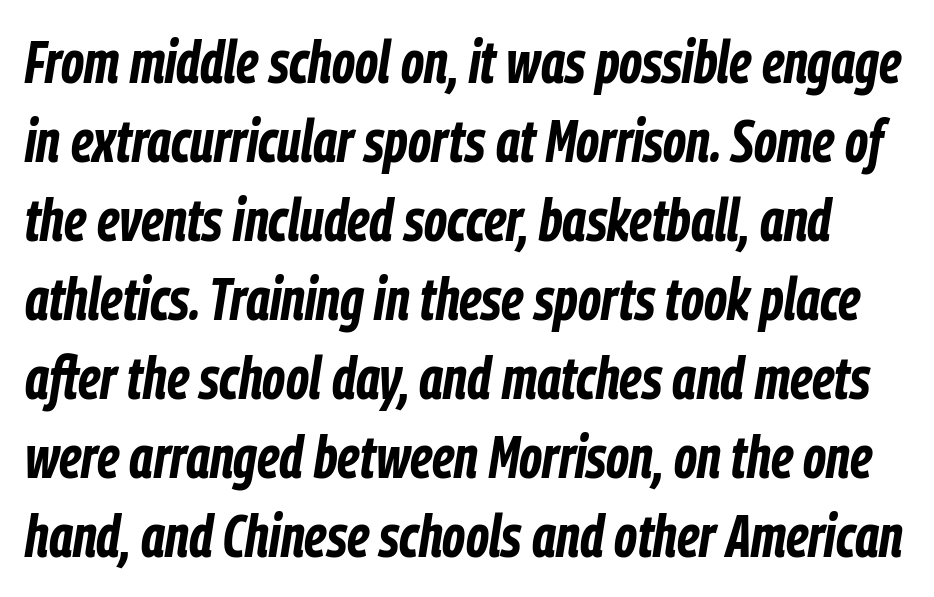
The image shows 59 px bold, condensed type, italic (leaning right); set normal line spacing (1.34x), normal letter spacing, not underlined; low stroke contrast and a medium x-height.
